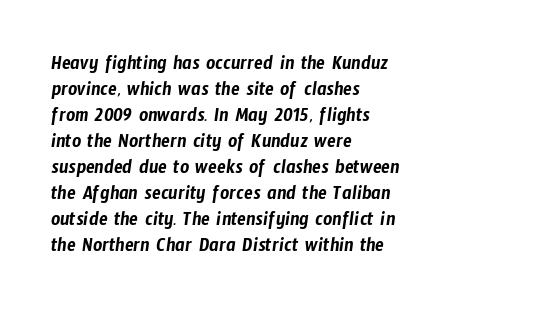
The leading is moderate, giving the passage an even texture. Leftover space on each line is placed entirely after the last word. A clean baseline with only descenders dipping below it. In terms of letterspacing, this is plain default setting.
